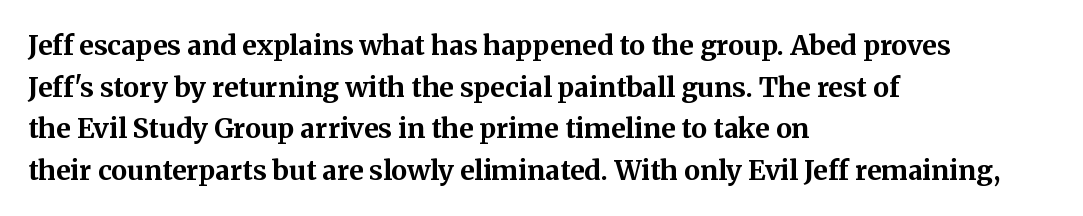
This sample keeps an unexceptional amount of space between lines. Which margin do the lines hug? The left one — the right edge is uneven. The specimen omits any rule beneath the text block's lines. Students, note that the glyphs here touch the page at normal intervals. This is heavy type, rendered in bold.
